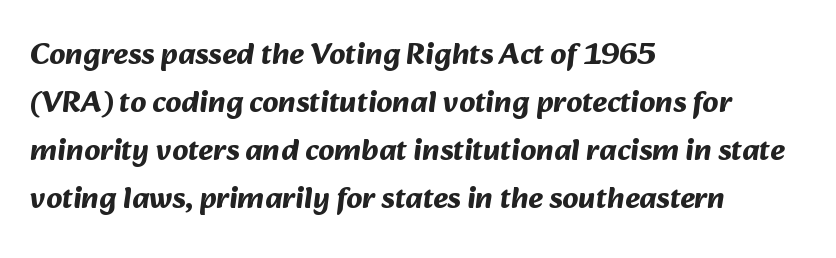
The image shows 31 px bold sans-serif type; set left-aligned, normal line spacing (1.55x), normal letter spacing, not underlined; medium stroke contrast and a medium x-height.
